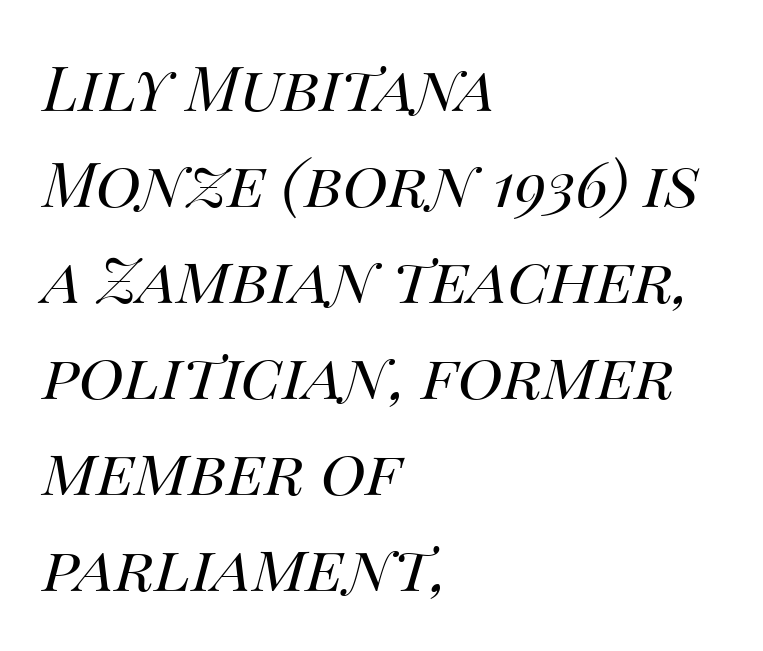
The image shows 62 px regular-weight type, italic (leaning right); set left-aligned, normal line spacing (1.55x), normal letter spacing, not underlined; medium stroke contrast and a large x-height.
